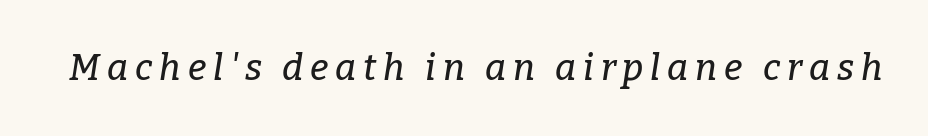
The font's italic variant was chosen for this text. The glyphs in this specimen are seriffed. The gap between lines stays unmarked. Is this a fixed-width face? No — the glyphs have proportional, varying widths.
